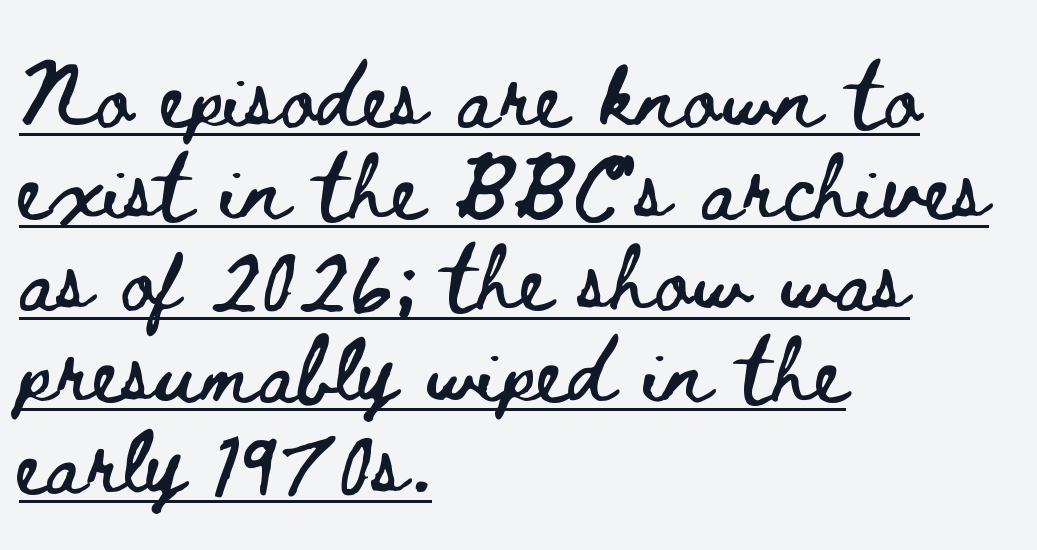
These characters rest on top of a visible drawn line. This sample is left-justified, so line endings fall wherever the words run out. No extra tracking has been applied to these lines. Here the designer chose a conventional face with non-uniform glyph widths.
